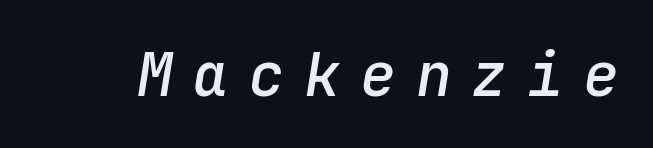
Q: Is the text bold? A: Semi-bold.
Q: Is the text italic (slanted)? A: Yes, it leans right by about 9 degrees.
Q: Is the text underlined? A: No.
Q: Is the spacing between letters normal or unusually wide? A: Unusually wide.
Q: Width (condensed, normal, or wide)? A: Normal.
Q: Stroke contrast? A: Low.
Q: x-height? A: Medium.
Q: Monospaced? A: Yes.
